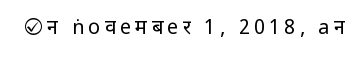
Tall strokes in this sample are plumb rather than angled. Loose tracking; the words dissolve into strings of separated letters. Stroke mass is kept to a normal reading level or below. Glance below the letters and you will spot only blank space.
